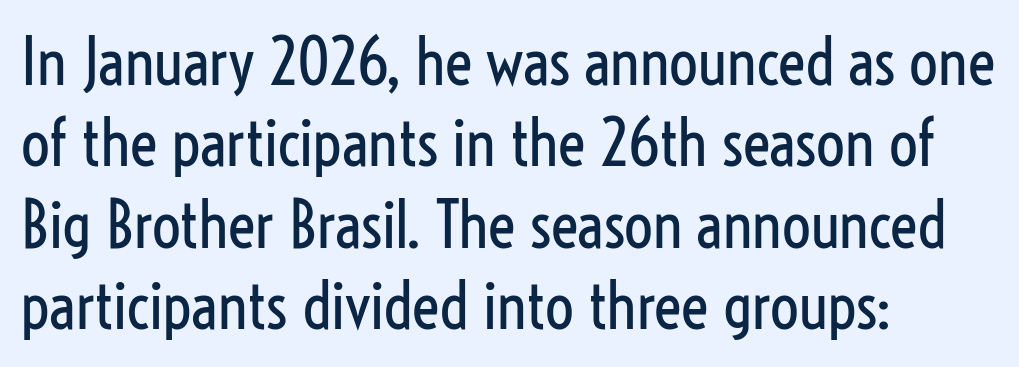
The image shows 64 px regular-weight, condensed sans-serif type, upright; set left-aligned, normal line spacing (1.27x), normal letter spacing, not underlined; low stroke contrast and a medium x-height.
